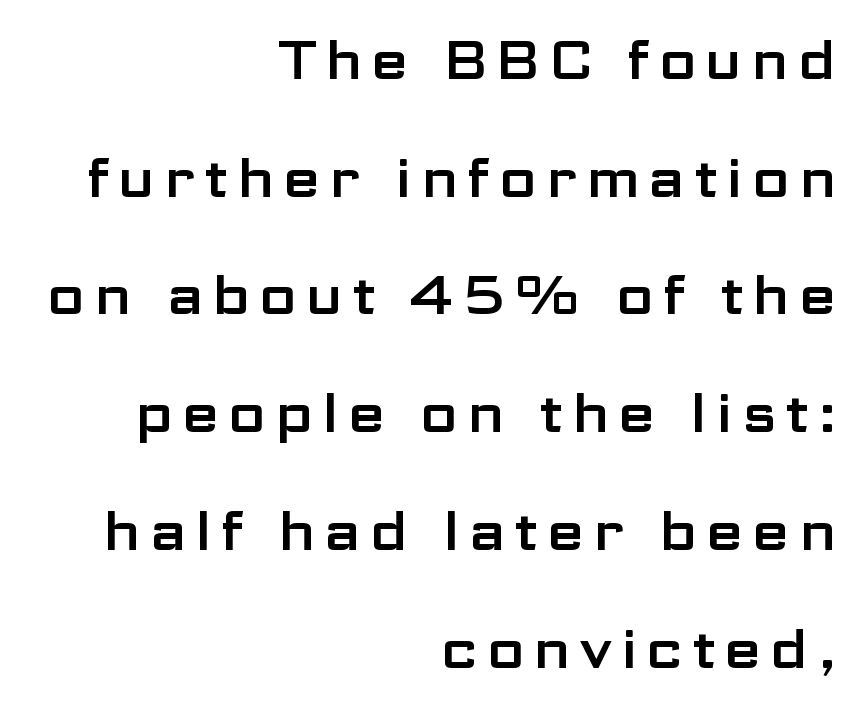
The image shows 54 px wide sans-serif type, upright; set right-aligned, loose line spacing (2.18x), not underlined; low stroke contrast and a medium x-height.
